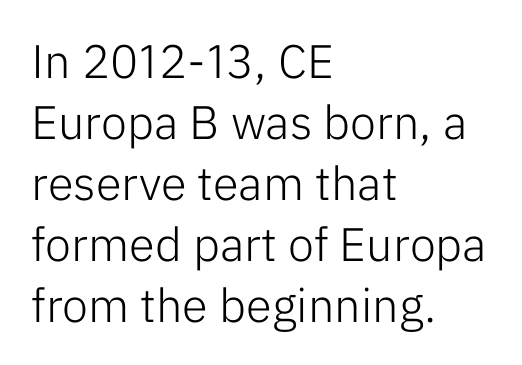
{"serif": "no", "italic": "no", "bold": "no", "weight": "light", "width": "normal", "stroke_contrast": "low", "x_height": "medium", "monospaced": "no", "underline": "no", "align": "left", "line_spacing": "normal", "line_spacing_ratio": 1.3, "letter_spacing": "normal", "letter_spacing_em": 0.0, "glyph_px": 47}
